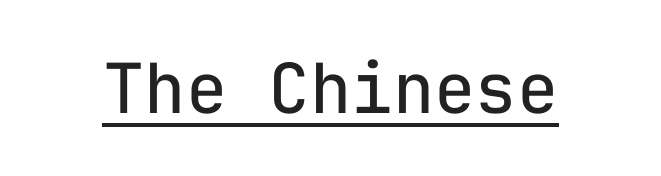
{"serif": "no", "italic": "no", "bold": "no", "weight": "regular", "width": "normal", "stroke_contrast": "low", "x_height": "medium", "monospaced": "yes", "underline": "yes", "letter_spacing": "normal", "letter_spacing_em": 0.0, "glyph_px": 69}
